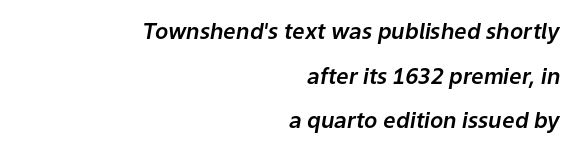
Short note: letters normally spaced. Horizontal bands of white between lines are thick stripes. A clean baseline with only descenders dipping below it. Style check: oblique. Short and long lines alike share a common ending point at right.
